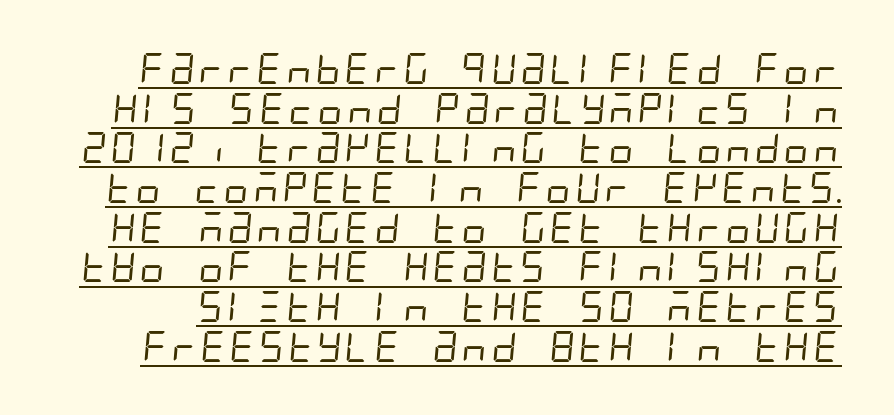
Q: Is the text bold? A: No.
Q: Is the typeface a serif or a sans-serif typeface? A: Sans-serif.
Q: Is the text underlined? A: Yes.
Q: Is the spacing between letters normal or unusually wide? A: Normal.
Q: Is the spacing between lines tight, normal or loose? A: Normal.
Q: Width (condensed, normal, or wide)? A: Condensed.
Q: Stroke contrast? A: Low.
Q: x-height? A: Large.
